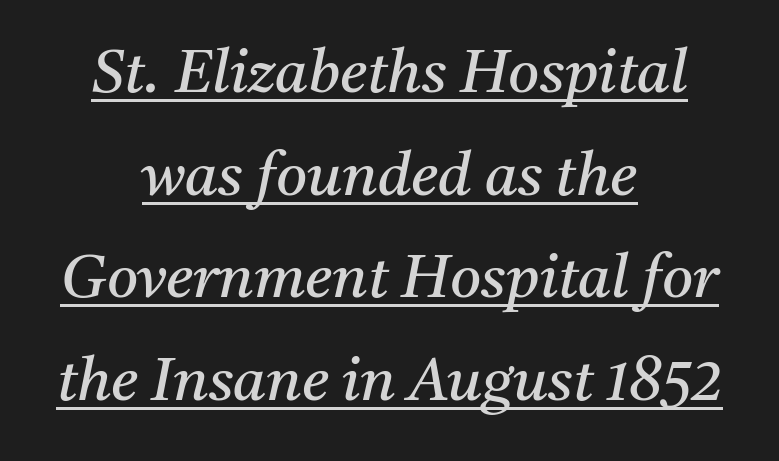
Q: Is the text bold? A: No.
Q: Is the text italic (slanted)? A: Yes, it leans right by about 11 degrees.
Q: Is the typeface a serif or a sans-serif typeface? A: Serif.
Q: Is the text underlined? A: Yes.
Q: How is the paragraph aligned? A: Centered.
Q: Is the spacing between letters normal or unusually wide? A: Normal.
Q: Width (condensed, normal, or wide)? A: Normal.
Q: Stroke contrast? A: Medium.
Q: x-height? A: Medium.
Q: Monospaced? A: No.
